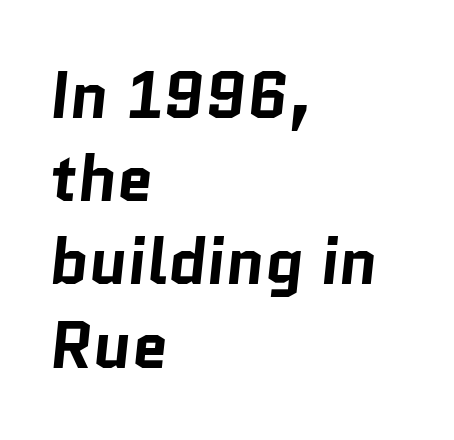
Q: Is the text bold? A: Yes.
Q: Is the typeface a serif or a sans-serif typeface? A: Sans-serif.
Q: Is the text underlined? A: No.
Q: How is the paragraph aligned? A: Left-aligned.
Q: Is the spacing between letters normal or unusually wide? A: Normal.
Q: Is the spacing between lines tight, normal or loose? A: Normal.
Q: Width (condensed, normal, or wide)? A: Normal.
Q: Stroke contrast? A: Low.
Q: x-height? A: Medium.
Q: Monospaced? A: No.
